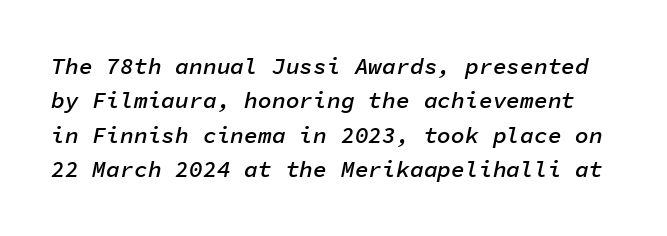
Strokes here are thickened, but only to semibold level. Words float on clear page, feet unadorned. Short note: letters normally spaced. Regarding leading, the lines here are spaced in the standard way. Does the lettering tilt? It does — this is italic.
